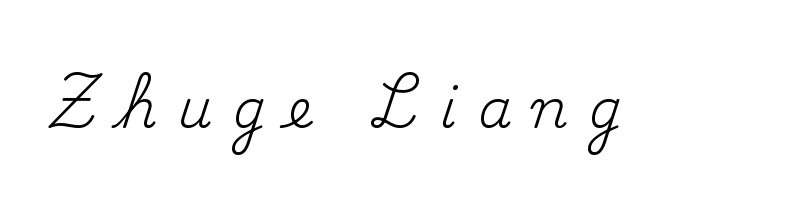
Q: Is the text bold? A: No.
Q: Is the text italic (slanted)? A: Yes.
Q: Is the typeface a serif or a sans-serif typeface? A: Serif.
Q: Is the text underlined? A: No.
Q: Is the spacing between letters normal or unusually wide? A: Unusually wide.
Q: Width (condensed, normal, or wide)? A: Normal.
Q: Stroke contrast? A: Medium.
Q: x-height? A: Small.
Q: Monospaced? A: No.
